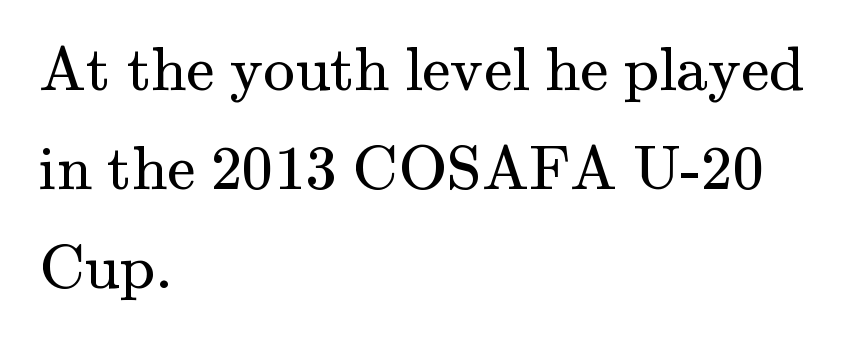
Unlike a clean sans, this face finishes its strokes with serifs. The rendering uses natural spacing where letterforms have individual widths. Inter-character spacing is left at the font's built-in metrics. Quick note: not italic, upright. A clean baseline with only descenders dipping below it.
